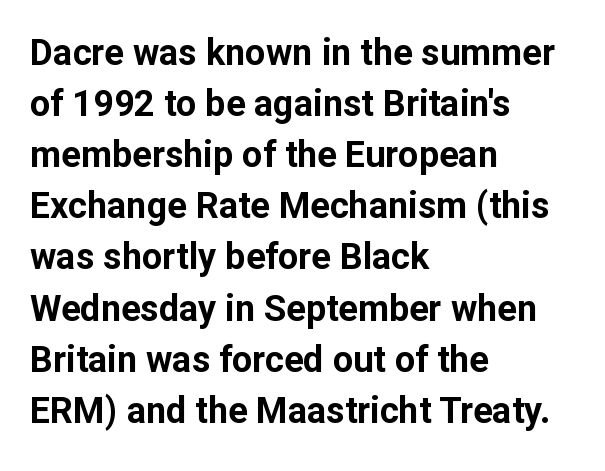
The image shows 36 px bold sans-serif type, upright; set left-aligned, normal line spacing (1.42x), normal letter spacing, not underlined; low stroke contrast and a medium x-height.
